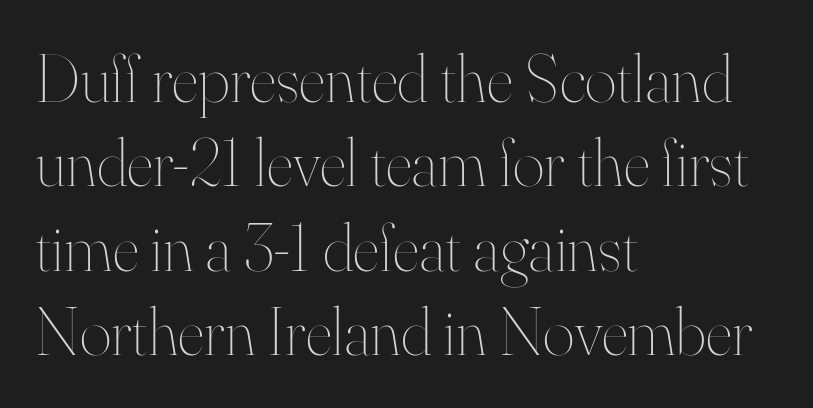
{"italic": "no", "bold": "no", "weight": "thin", "width": "normal", "stroke_contrast": "high", "x_height": "small", "monospaced": "no", "underline": "no", "align": "left", "line_spacing_ratio": 1.24, "letter_spacing": "normal", "letter_spacing_em": 0.0, "glyph_px": 68}
